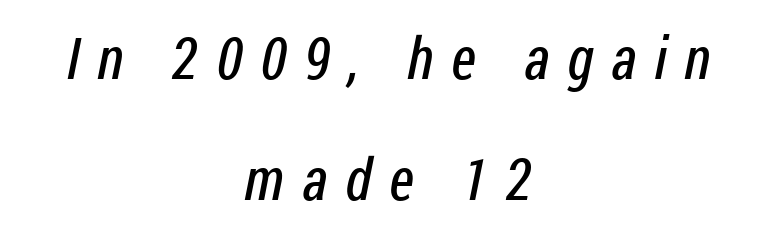
Here the glyphs are tracked loosely, breaking word shapes into spaced letters. Lines of text with bare space underneath. Line spacing here is loose. This sample uses a sans-serif face. Weight: not bold — regular or lighter.
